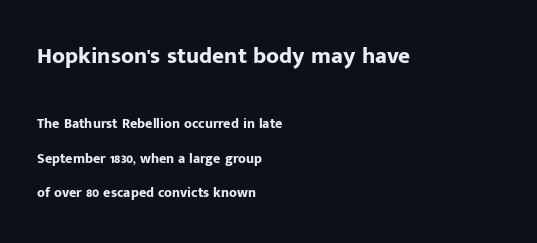
In this sample the first text group is rendered at the bigger scale. Students, observe: this is what heavily led, spacious text looks like. Nope, not italic — everything's standing straight. The tracking reads as untouched default to a designer's eye. The rendering uses a bold face; every stroke is thick and dark. Honestly, there is no underline to notice here at all.
